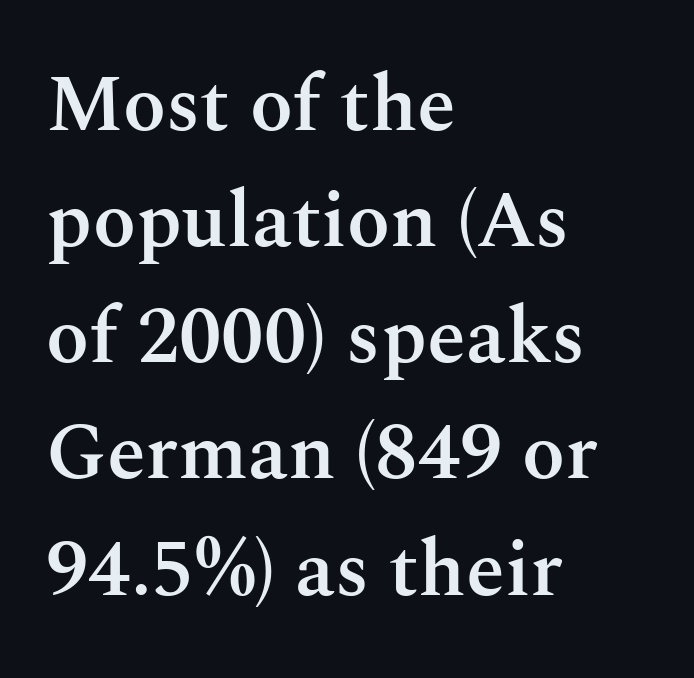
Q: Is the text bold? A: Semi-bold.
Q: Is the text italic (slanted)? A: No, it is upright.
Q: Is the typeface a serif or a sans-serif typeface? A: Serif.
Q: Is the text underlined? A: No.
Q: How is the paragraph aligned? A: Left-aligned.
Q: Is the spacing between letters normal or unusually wide? A: Normal.
Q: Is the spacing between lines tight, normal or loose? A: Normal.
Q: Width (condensed, normal, or wide)? A: Normal.
Q: Stroke contrast? A: Medium.
Q: x-height? A: Medium.
Q: Monospaced? A: No.
